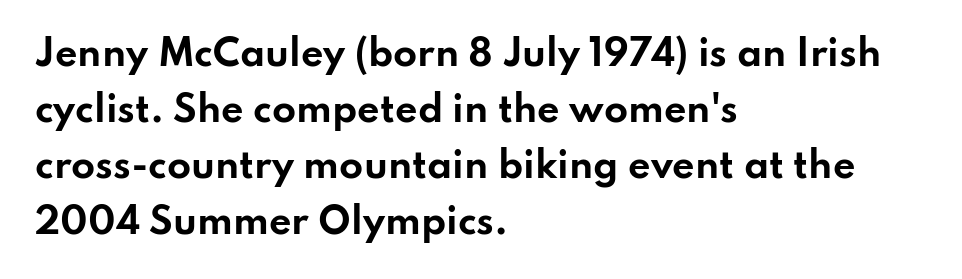
The image shows 35 px bold, wide sans-serif type, upright; set left-aligned, normal line spacing (1.6x), normal letter spacing, not underlined; low stroke contrast and a small x-height.
